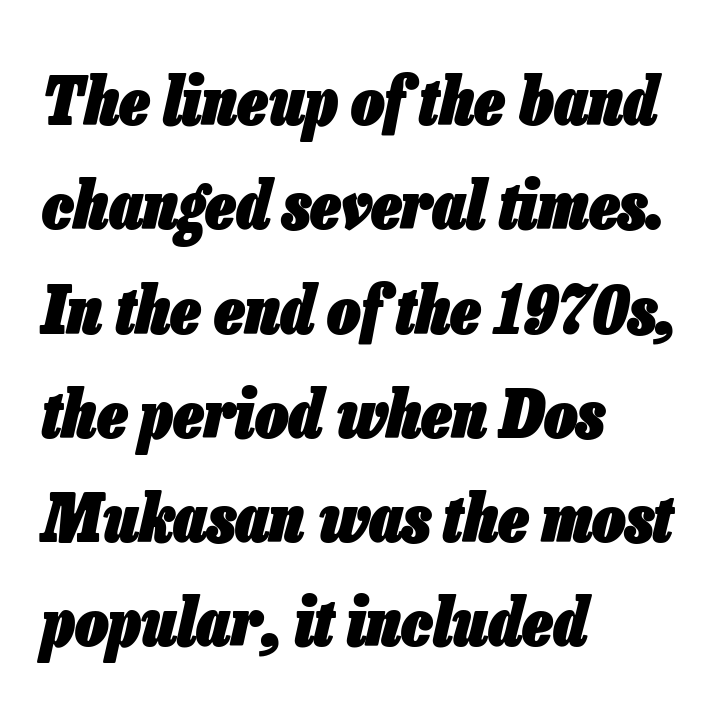
{"italic": "yes", "lean": "right", "slant_degrees": 13, "bold": "yes", "weight": "heavy", "width": "condensed", "stroke_contrast": "low", "x_height": "medium", "monospaced": "no", "underline": "no", "align": "left", "line_spacing": "normal", "line_spacing_ratio": 1.58, "letter_spacing": "normal", "letter_spacing_em": 0.0, "glyph_px": 66}
